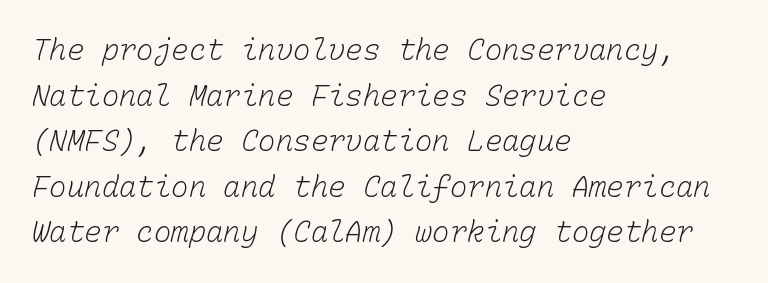
Line starts are locked; line ends wander. Vertical stems look standard width or narrower in stroke. The face used here is monospaced, like something from a code editor. This rendering leaves character spacing at its baseline value.
